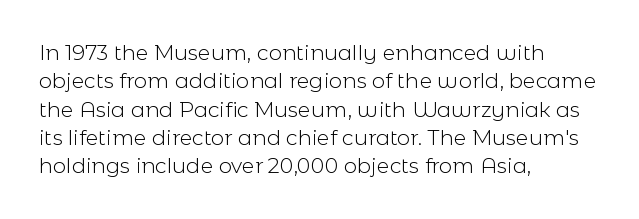
{"italic": "no", "bold": "no", "underline": "no", "align": "left", "line_spacing": "normal", "line_spacing_ratio": 1.35, "letter_spacing": "normal", "letter_spacing_em": 0.0, "glyph_px": 21}
